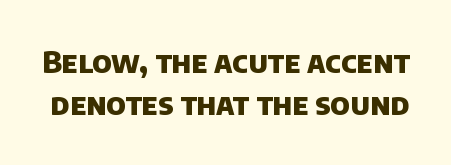
{"serif": "no", "bold": "yes", "weight": "heavy", "width": "normal", "stroke_contrast": "low", "x_height": "large", "monospaced": "no", "underline": "no", "line_spacing": "normal", "line_spacing_ratio": 1.41, "letter_spacing": "normal", "letter_spacing_em": 0.0, "glyph_px": 30}
